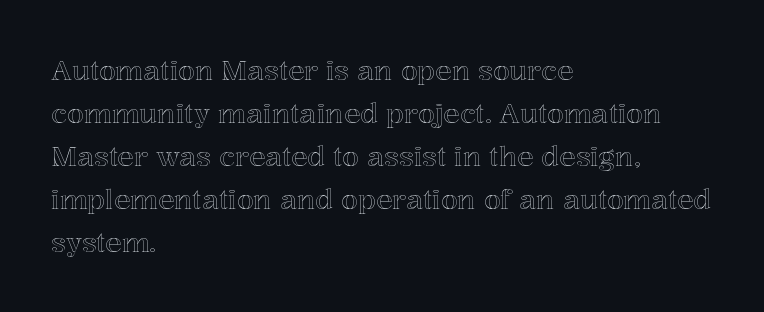
The image shows 27 px text type, upright; set left-aligned, normal line spacing (1.59x), normal letter spacing, not underlined.
